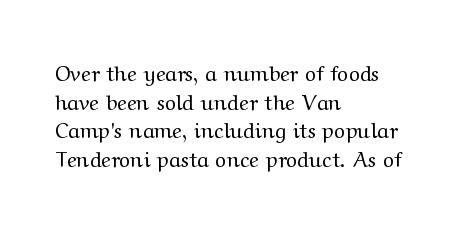
{"italic": "no", "bold": "no", "underline": "no", "align": "left", "line_spacing": "normal", "line_spacing_ratio": 1.36, "letter_spacing": "normal", "letter_spacing_em": 0.0, "glyph_px": 21}
